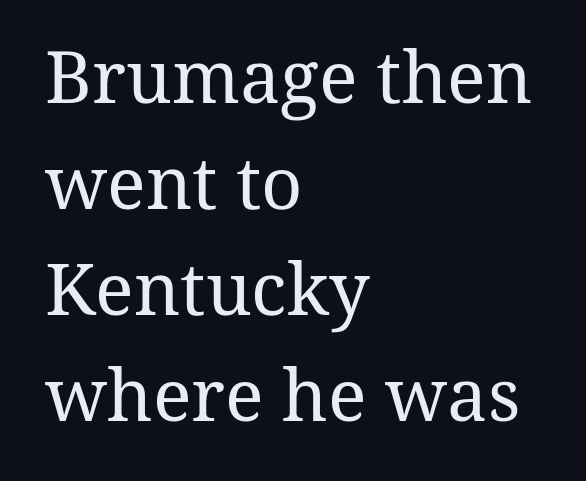
{"serif": "yes", "italic": "no", "bold": "no", "weight": "regular", "width": "normal", "stroke_contrast": "medium", "x_height": "medium", "monospaced": "no", "underline": "no", "align": "left", "line_spacing": "normal", "line_spacing_ratio": 1.47, "letter_spacing": "normal", "letter_spacing_em": 0.0, "glyph_px": 72}
